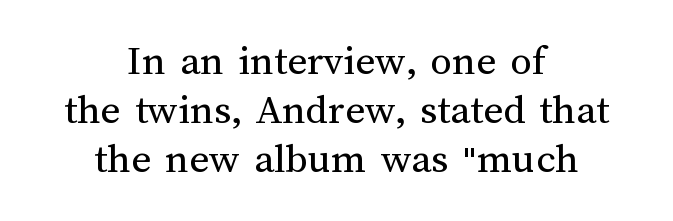
The image shows 43 px regular-weight type, upright; set centered, tight line spacing (1.14x), normal letter spacing, not underlined; medium stroke contrast and a medium x-height.
